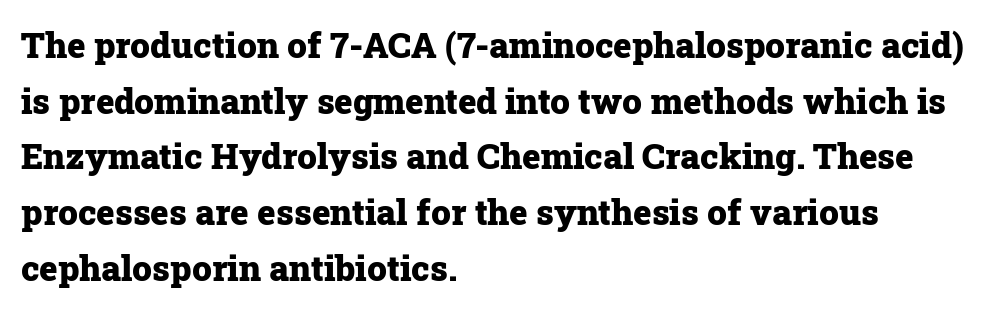
The image shows 35 px heavy serif type, upright; set left-aligned, normal line spacing (1.59x), normal letter spacing, not underlined; low stroke contrast and a medium x-height.
